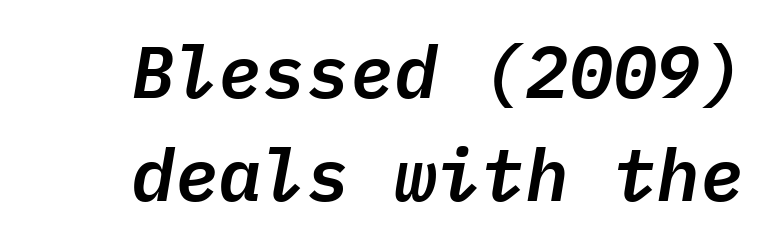
Spacing verdict: monospaced, one width for all characters. The text carries the slant typical of an italic or oblique font. Nothing unusual about the tracking: characters are spaced as the font intends. Quick note: interline space is typical. Words float on clear page, feet unadorned.
